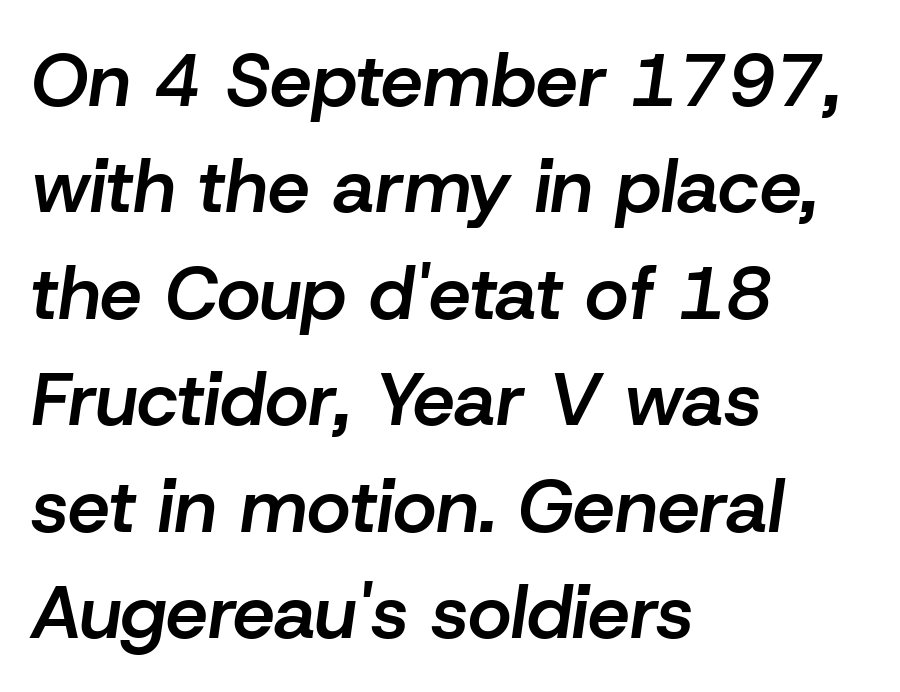
The image shows 75 px semibold type, italic (leaning right); set left-aligned, normal line spacing (1.42x), normal letter spacing, not underlined; low stroke contrast and a medium x-height.
